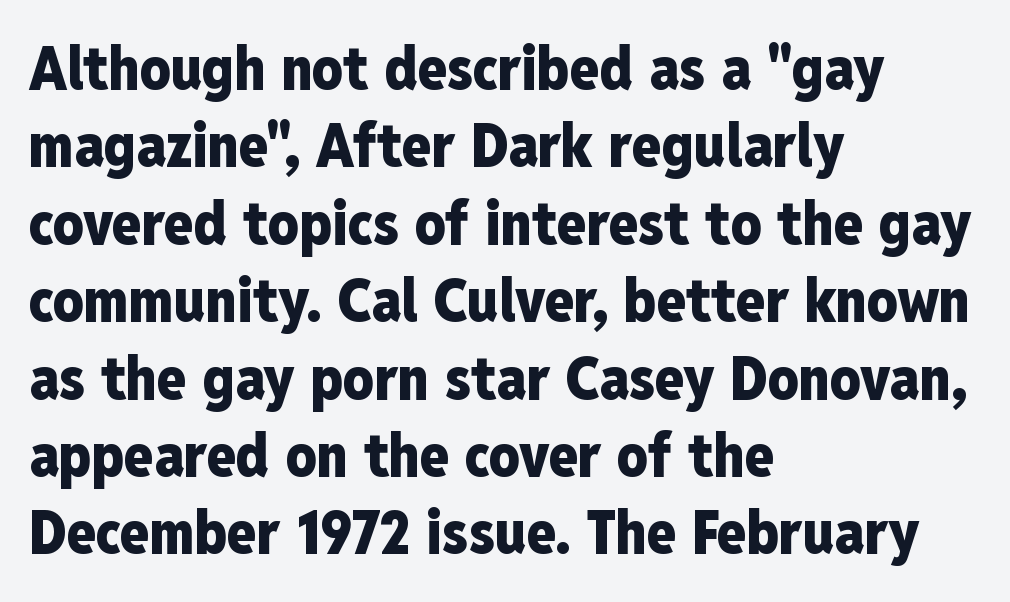
Interline gaps are of average width in this sample. Serifs: no, the terminals of the letterforms are clean. This rendering leaves character spacing at its baseline value. A student would call this left alignment; a typographer would say flush left, rag right. Check under the words: just untouched page.
